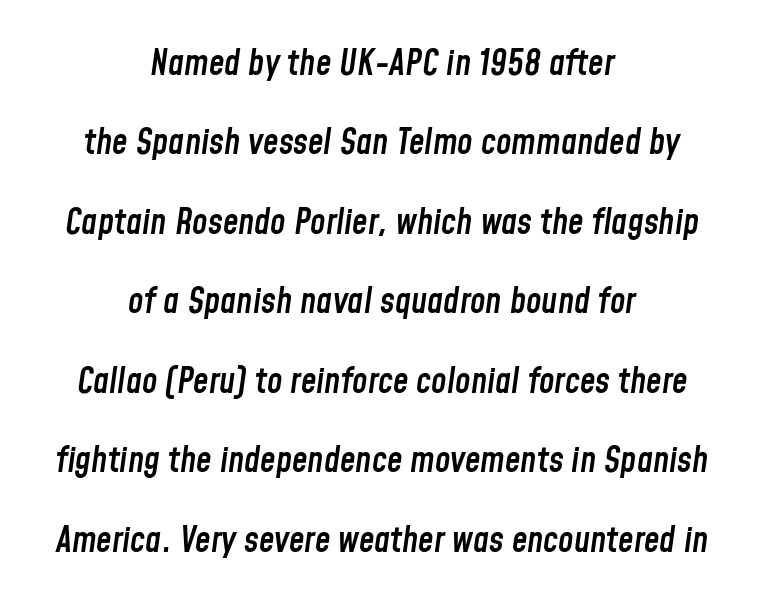
{"italic": "yes", "lean": "right", "slant_degrees": 8, "bold": "semi", "weight": "semibold", "width": "condensed", "stroke_contrast": "low", "x_height": "medium", "monospaced": "no", "underline": "no", "align": "center", "line_spacing": "loose", "line_spacing_ratio": 2.27, "letter_spacing": "normal", "letter_spacing_em": 0.0, "glyph_px": 35}
